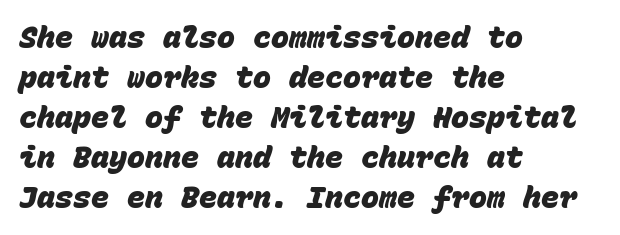
{"serif": "no", "bold": "yes", "weight": "heavy", "width": "normal", "stroke_contrast": "low", "x_height": "large", "monospaced": "yes", "underline": "no", "align": "left", "line_spacing": "normal", "line_spacing_ratio": 1.33, "letter_spacing": "normal", "letter_spacing_em": 0.0, "glyph_px": 30}
